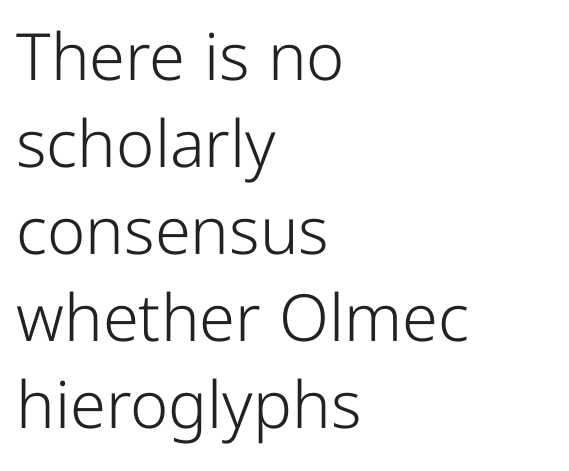
The lines sit at an ordinary, default distance from one another. Compared with a centered layout, this one pins lines to the left instead. Check under the words: just untouched page. Proportional: the letters do not fall into vertical columns.
